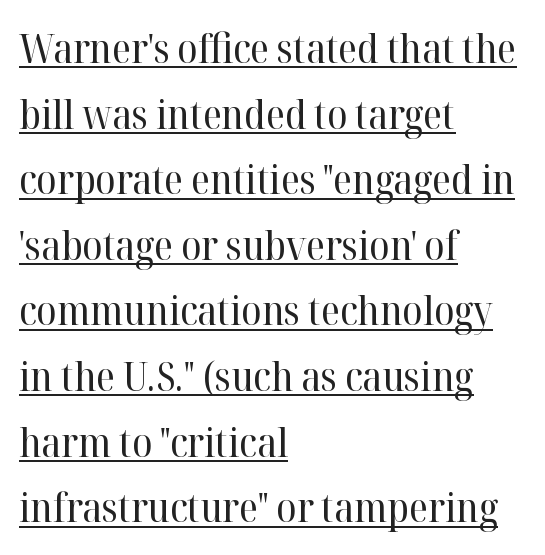
Q: Is the text bold? A: No.
Q: Is the text italic (slanted)? A: No, it is upright.
Q: Is the typeface a serif or a sans-serif typeface? A: Serif.
Q: Is the text underlined? A: Yes.
Q: How is the paragraph aligned? A: Left-aligned.
Q: Is the spacing between letters normal or unusually wide? A: Normal.
Q: Is the spacing between lines tight, normal or loose? A: Normal.
Q: Width (condensed, normal, or wide)? A: Normal.
Q: Stroke contrast? A: High.
Q: x-height? A: Medium.
Q: Monospaced? A: No.
